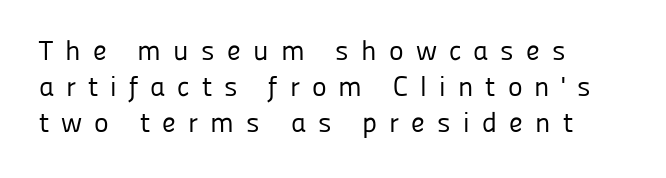
Characters follow at a spacing far wider than the type designer built in. Honestly, the row spacing looks completely unremarkable. Looks like regular typesetting: each glyph gets only the width it needs. The rendering shows plain stroke endings on the letterforms — a sans-serif design. Tall strokes in this sample are plumb rather than angled. These lines are set flush left with a ragged right edge.
